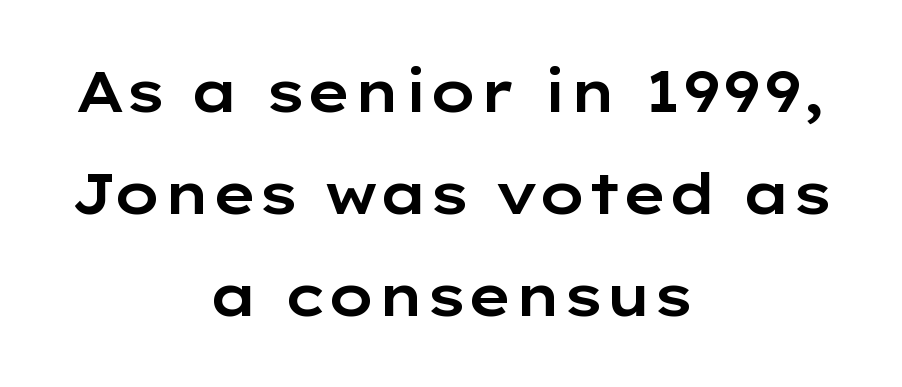
{"serif": "no", "italic": "no", "width": "wide", "stroke_contrast": "low", "x_height": "medium", "monospaced": "no", "underline": "no", "align": "center", "line_spacing_ratio": 1.79, "letter_spacing": "normal", "letter_spacing_em": 0.0, "glyph_px": 57}
